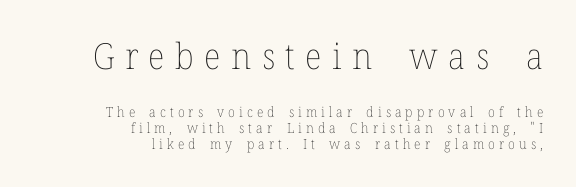
{"italic": "no", "bold": "no", "weight": "thin", "width": "normal", "stroke_contrast": "low", "x_height": "medium", "monospaced": "no", "underline": "no", "align": "right", "line_spacing": "tight", "line_spacing_ratio": 1.14, "letter_spacing": "wide", "letter_spacing_em": 0.29, "larger_block": "first", "size_ratio": 2.57, "glyph_px": 36}
